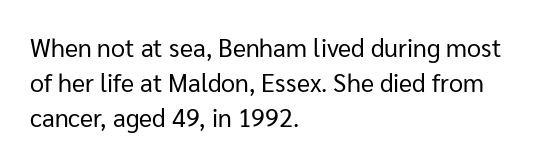
{"italic": "no", "bold": "no", "underline": "no", "align": "left", "line_spacing": "normal", "line_spacing_ratio": 1.4, "letter_spacing": "normal", "letter_spacing_em": 0.0, "glyph_px": 25}
